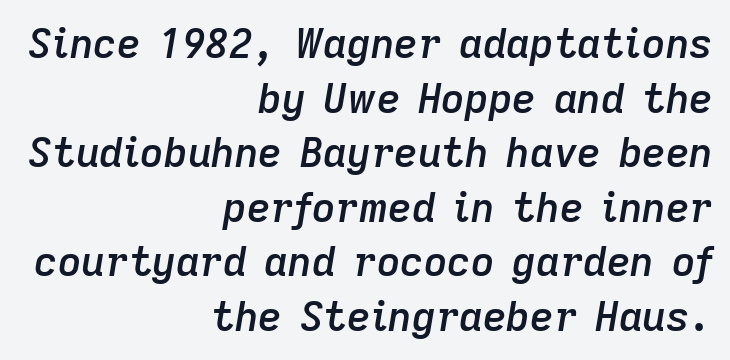
The image shows 41 px semibold type, italic (leaning right); set right-aligned, normal line spacing (1.33x), normal letter spacing, not underlined; low stroke contrast and a medium x-height.
